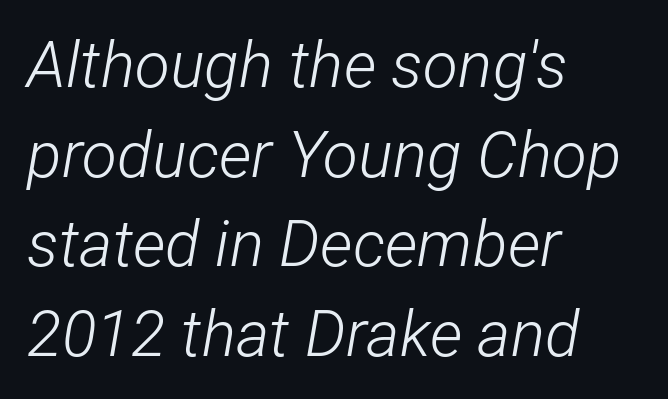
Type without underlining. Interline gaps are of average width in this sample. The glyphs look as if they've been sheared to an angle. The letters look calm and open, with moderate or lighter stems.
